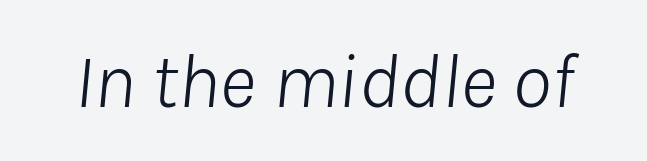
This is oblique type, the kind used for emphasis or titles. Compared with a typical body face, this is equally light or lighter still. Think of a printed novel: that variable character pitch is what you see here. Tracking value appears to be zero — textbook default spacing. Check the space under the baseline: it is left empty.
